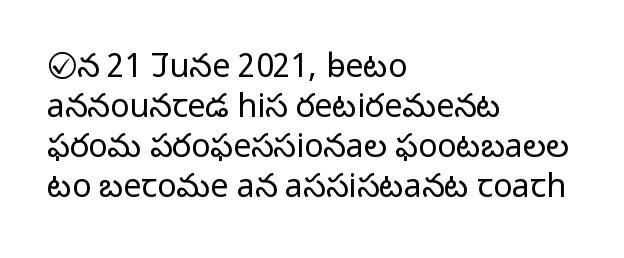
{"serif": "no", "italic": "no", "bold": "no", "weight": "light", "width": "normal", "stroke_contrast": "low", "x_height": "medium", "monospaced": "no", "underline": "no", "align": "left", "line_spacing": "normal", "line_spacing_ratio": 1.25, "letter_spacing": "normal", "letter_spacing_em": 0.0, "glyph_px": 32}
